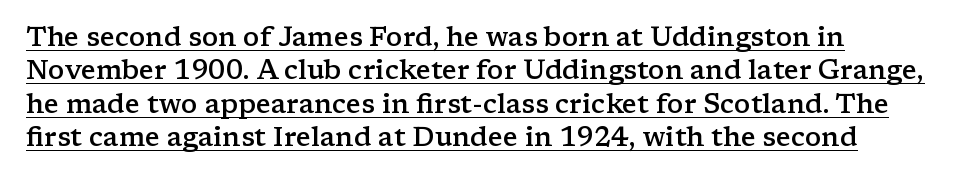
{"italic": "no", "bold": "semi", "underline": "yes", "line_spacing_ratio": 1.24, "letter_spacing": "normal", "letter_spacing_em": 0.0, "glyph_px": 27}
